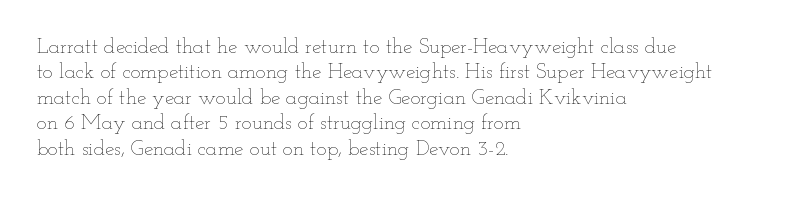
{"italic": "no", "bold": "no", "underline": "no", "align": "left", "line_spacing_ratio": 1.21, "letter_spacing": "normal", "letter_spacing_em": 0.0, "glyph_px": 21}
